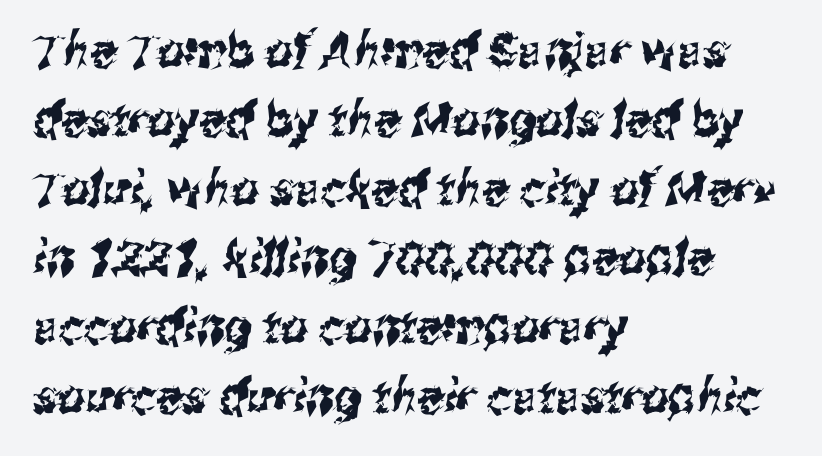
Q: Is the typeface a serif or a sans-serif typeface? A: Sans-serif.
Q: Is the text underlined? A: No.
Q: How is the paragraph aligned? A: Left-aligned.
Q: Is the spacing between letters normal or unusually wide? A: Normal.
Q: Is the spacing between lines tight, normal or loose? A: Normal.
Q: Width (condensed, normal, or wide)? A: Condensed.
Q: Stroke contrast? A: Medium.
Q: x-height? A: Medium.
Q: Monospaced? A: No.
